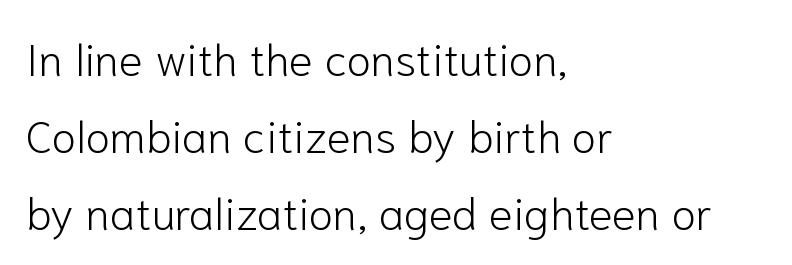
Observe the absence of serifs on each vertical stroke in this sample. This sample uses plain, unmodified letter spacing. Letters rest on an invisible, unmarked baseline. Here the designer chose a conventional face with non-uniform glyph widths. Each stroke keeps to a modest, everyday thickness or less. Notice how the stems are strictly vertical — no italics here.
